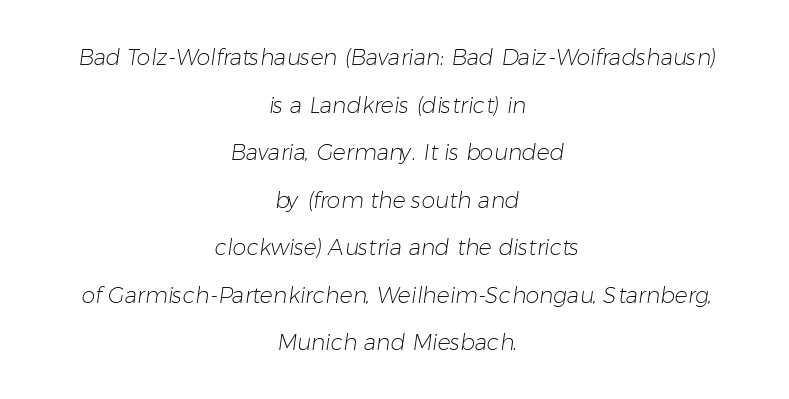
The image shows 22 px text type; set centered, loose line spacing (2.16x), normal letter spacing, not underlined.
